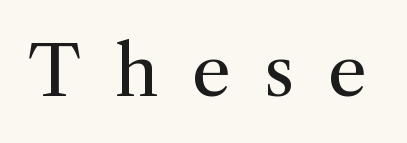
The typeface has the unassuming heft of standard copy or less. A typesetter would call this proportional, since set widths differ per character. The characters display serif detailing at their extremities. The specimen reads as upright at a glance.
